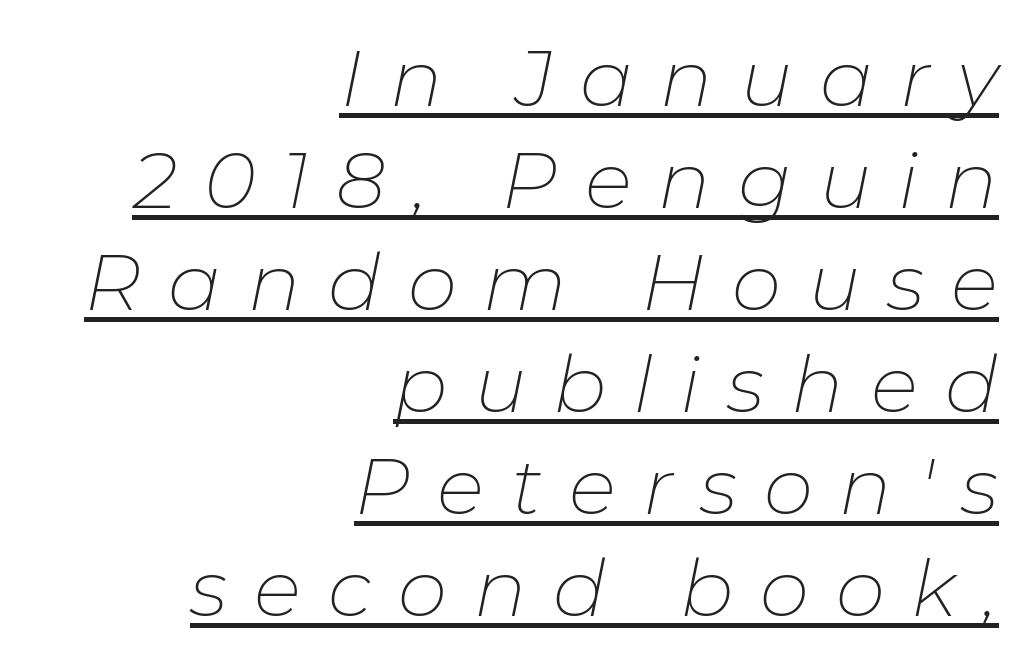
The image shows 79 px thin type, italic (leaning right); set right-aligned, normal line spacing (1.29x), unusually wide letter spacing (+0.34 em), underlined; low stroke contrast and a medium x-height.
